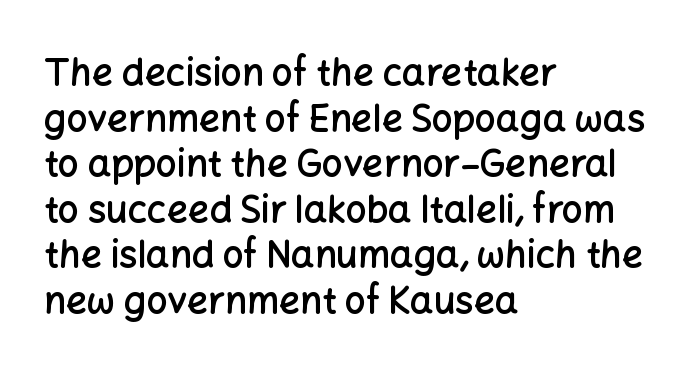
Font category for this specimen: sans-serif. This sample uses an upright cut, with every glyph sitting square on the baseline. A semibold gives these letters moderate extra thickness, short of bold. A typesetter would call this proportional, since set widths differ per character. Quick note: underline off.
